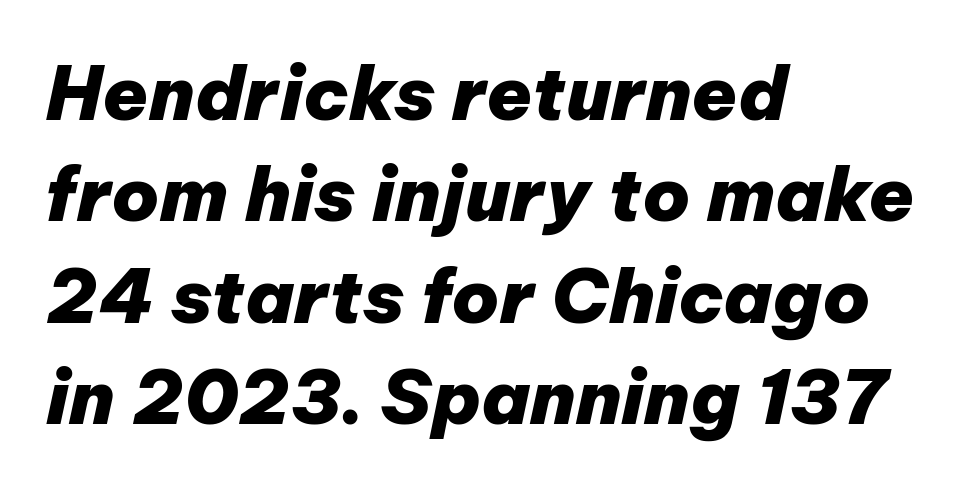
The image shows 74 px heavy type, italic (leaning right); set left-aligned, normal line spacing (1.37x), normal letter spacing, not underlined; low stroke contrast and a medium x-height.
